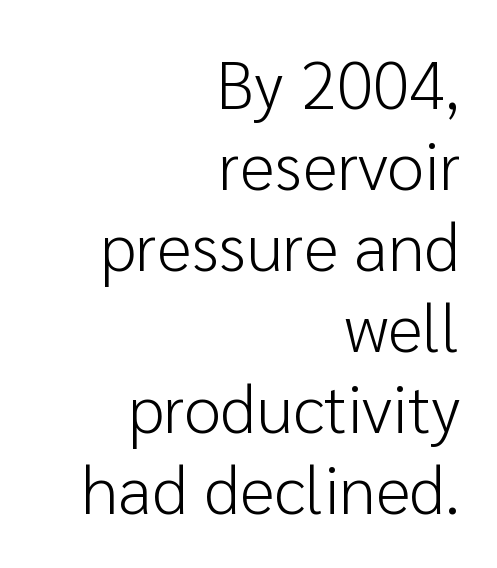
The image shows 67 px light sans-serif type, upright; set right-aligned, line spacing 1.21x, normal letter spacing, not underlined; low stroke contrast and a medium x-height.
